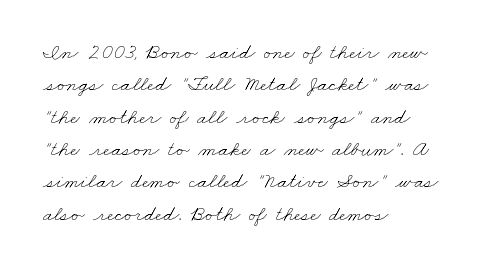
The image shows 22 px text type; set left-aligned, normal line spacing (1.47x), normal letter spacing, not underlined.
